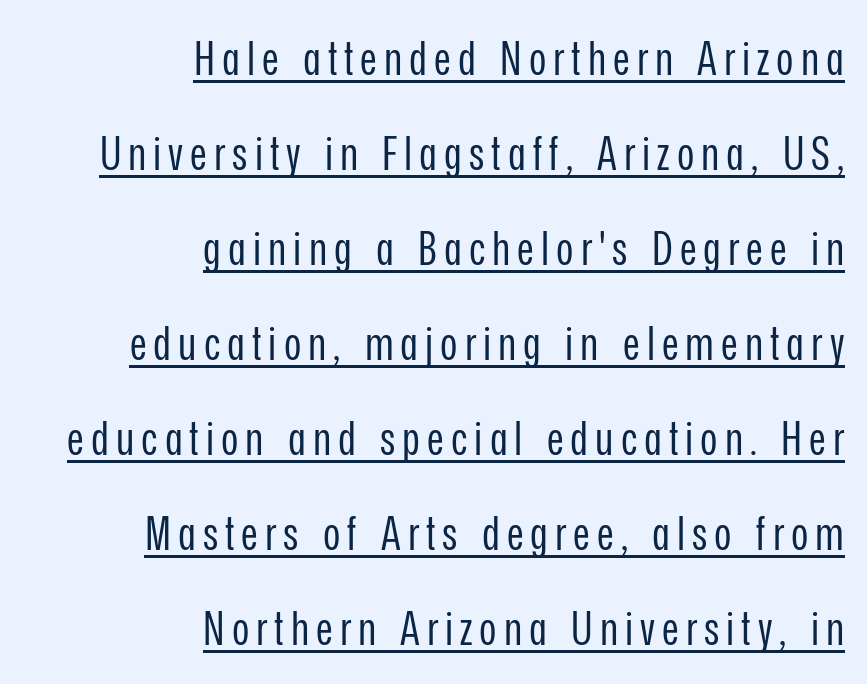
{"serif": "no", "italic": "no", "bold": "no", "weight": "regular", "width": "condensed", "stroke_contrast": "low", "x_height": "medium", "monospaced": "no", "underline": "yes", "align": "right", "line_spacing": "loose", "line_spacing_ratio": 2.02, "glyph_px": 47}
